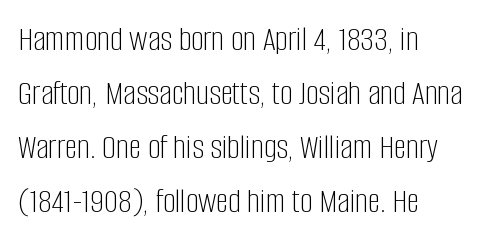
The vertical gap from one line to the next is medium. Casual observation: everything's shoved over to the left. Characters follow at the spacing the type designer built in. Do the characters align in a grid? No, the font is proportional. The area under the type is left untouched.
